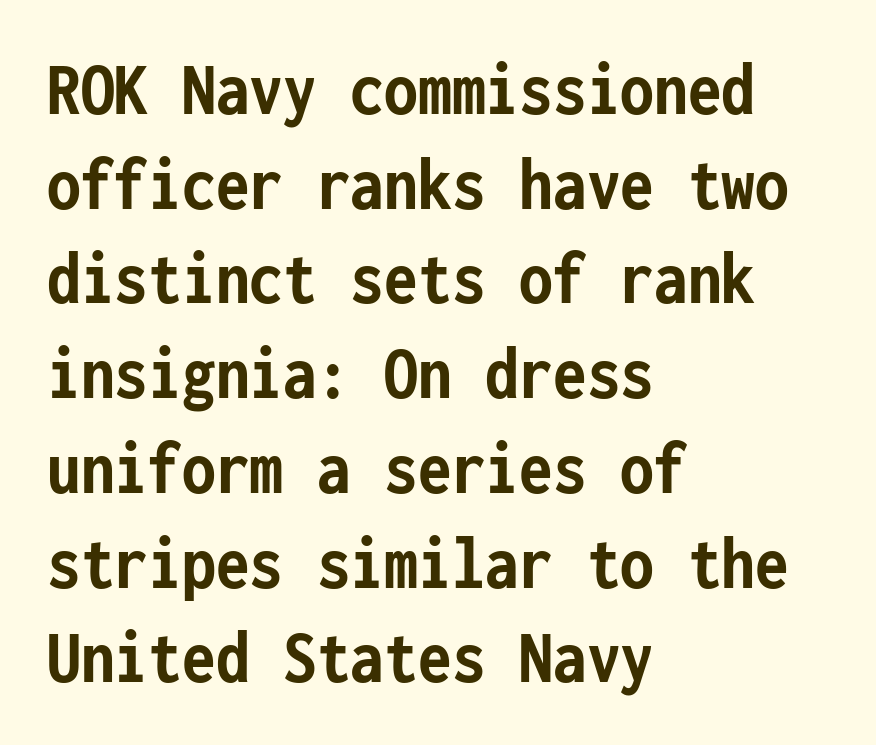
The image shows 77 px semibold, condensed sans-serif type, upright, monospaced; set left-aligned, line spacing 1.23x, normal letter spacing, not underlined; low stroke contrast and a medium x-height.
